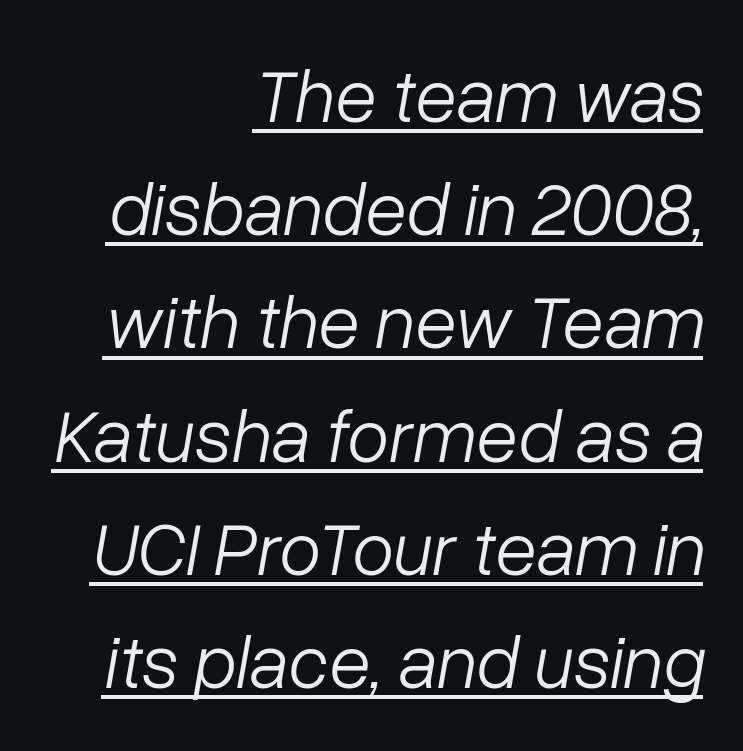
{"italic": "yes", "lean": "right", "slant_degrees": 10, "bold": "no", "weight": "light", "width": "normal", "stroke_contrast": "low", "x_height": "medium", "monospaced": "no", "underline": "yes", "align": "right", "line_spacing": "normal", "line_spacing_ratio": 1.49, "letter_spacing": "normal", "letter_spacing_em": 0.0, "glyph_px": 76}
